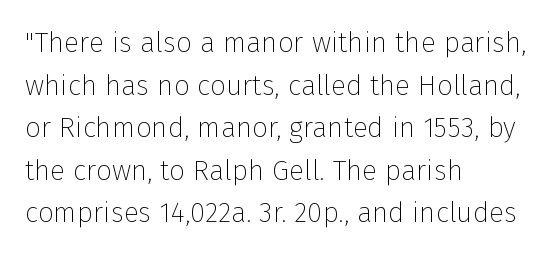
{"serif": "no", "italic": "no", "bold": "no", "weight": "thin", "width": "normal", "stroke_contrast": "low", "x_height": "medium", "monospaced": "no", "underline": "no", "align": "left", "line_spacing": "normal", "line_spacing_ratio": 1.52, "letter_spacing": "normal", "letter_spacing_em": 0.0, "glyph_px": 28}
